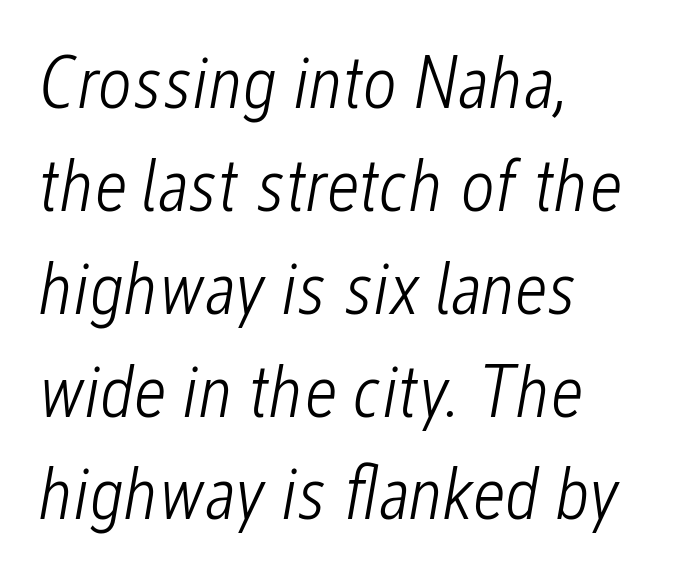
Q: Is the text bold? A: No.
Q: Is the text italic (slanted)? A: Yes, it leans right by about 12 degrees.
Q: Is the text underlined? A: No.
Q: How is the paragraph aligned? A: Left-aligned.
Q: Is the spacing between letters normal or unusually wide? A: Normal.
Q: Is the spacing between lines tight, normal or loose? A: Normal.
Q: Width (condensed, normal, or wide)? A: Condensed.
Q: Stroke contrast? A: Low.
Q: x-height? A: Medium.
Q: Monospaced? A: No.
